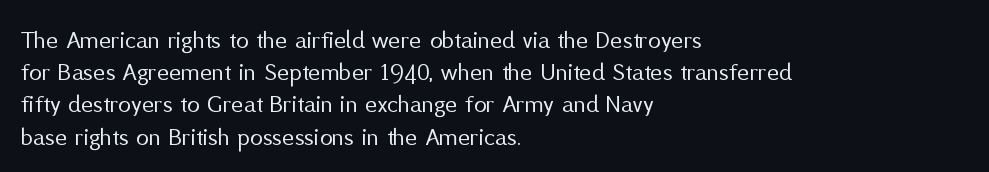
No letter is thick-stroked: the sample isn't bold. The lettering stays uniformly vertical, giving the passage a roman look. This sample uses plain, unmodified letter spacing. These lines stack with their left ends in a neat column. The gap between lines stays unmarked.
